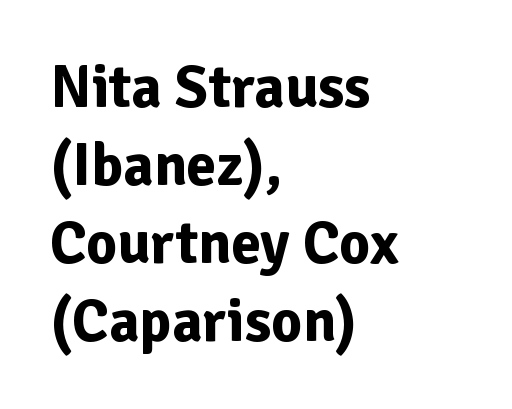
{"serif": "no", "italic": "no", "bold": "yes", "weight": "bold", "width": "normal", "stroke_contrast": "low", "x_height": "medium", "monospaced": "no", "underline": "no", "align": "left", "line_spacing": "normal", "line_spacing_ratio": 1.3, "letter_spacing": "normal", "letter_spacing_em": 0.0, "glyph_px": 60}
